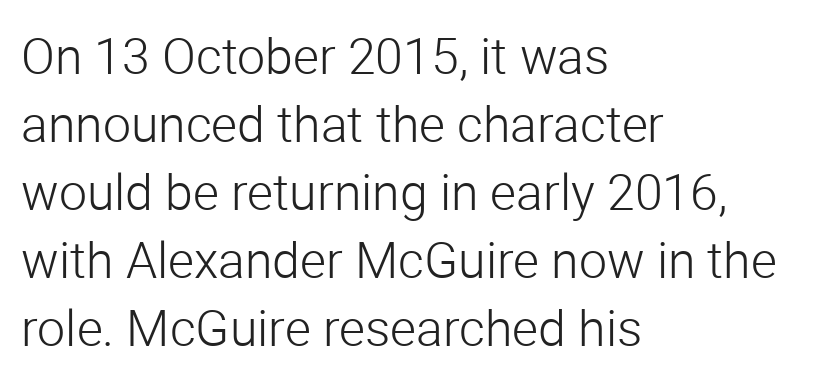
The image shows 50 px light sans-serif type, upright; set left-aligned, normal line spacing (1.36x), normal letter spacing, not underlined; low stroke contrast and a medium x-height.
